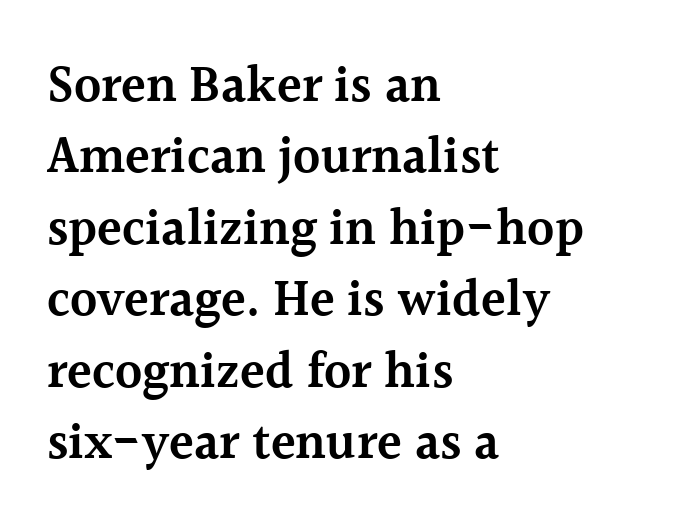
Q: Is the text bold? A: Semi-bold.
Q: Is the text italic (slanted)? A: No, it is upright.
Q: Is the typeface a serif or a sans-serif typeface? A: Serif.
Q: Is the text underlined? A: No.
Q: How is the paragraph aligned? A: Left-aligned.
Q: Is the spacing between letters normal or unusually wide? A: Normal.
Q: Is the spacing between lines tight, normal or loose? A: Normal.
Q: Width (condensed, normal, or wide)? A: Normal.
Q: x-height? A: Medium.
Q: Monospaced? A: No.
